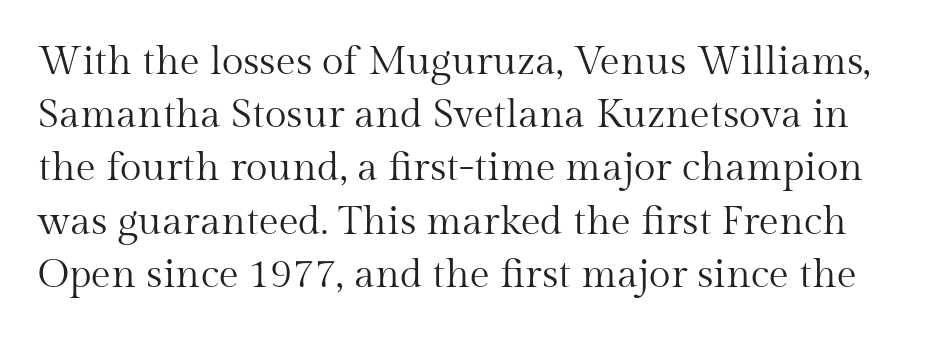
{"serif": "yes", "italic": "no", "bold": "no", "weight": "regular", "width": "normal", "stroke_contrast": "medium", "x_height": "medium", "monospaced": "no", "underline": "no", "line_spacing": "normal", "line_spacing_ratio": 1.33, "letter_spacing": "normal", "letter_spacing_em": 0.0, "glyph_px": 40}
